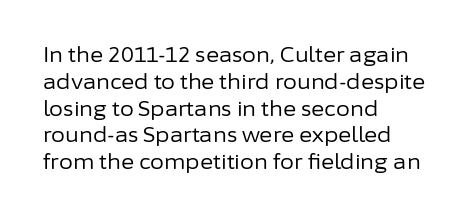
Unlike italic type, these characters show no tilt at all. Honestly, there is no underline to notice here at all. The ragged edge is on the right, which tells us the setting is flush left. Tracking here is standard; glyphs follow each other at the usual distance.
